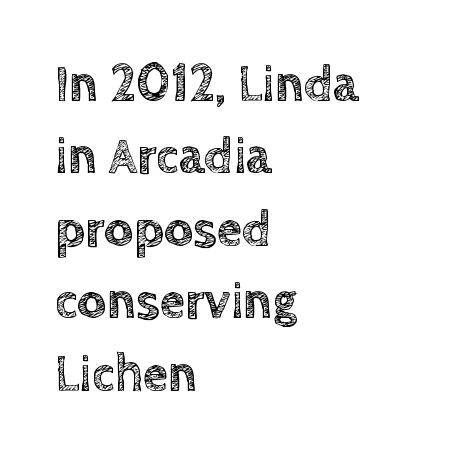
The image shows 51 px text type, upright; set left-aligned, normal line spacing (1.42x), normal letter spacing, not underlined; a large x-height.
